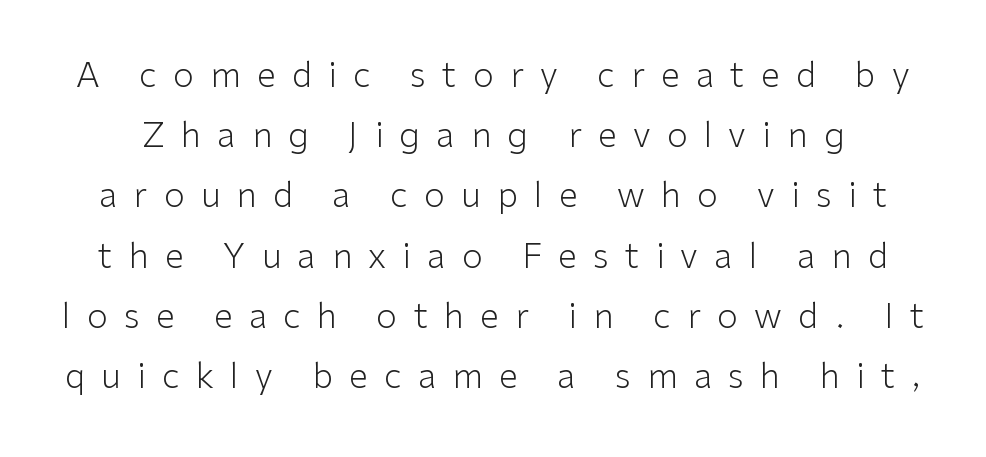
The image shows 34 px light sans-serif type, upright; set line spacing 1.77x, unusually wide letter spacing (+0.48 em), not underlined; low stroke contrast and a medium x-height.
